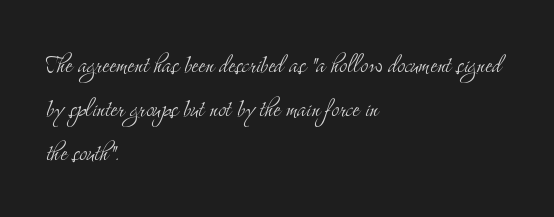
Regarding leading, the lines here are spaced in the standard way. Students, note that the glyphs here touch the page at normal intervals. Bare-footed words on every line.
